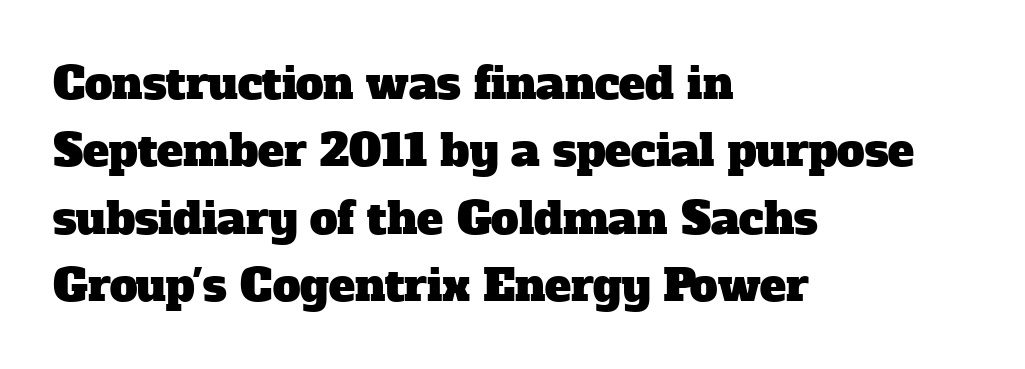
Q: Is the typeface a serif or a sans-serif typeface? A: Serif.
Q: Is the text underlined? A: No.
Q: How is the paragraph aligned? A: Left-aligned.
Q: Is the spacing between letters normal or unusually wide? A: Normal.
Q: Is the spacing between lines tight, normal or loose? A: Normal.
Q: Width (condensed, normal, or wide)? A: Normal.
Q: Stroke contrast? A: Low.
Q: x-height? A: Medium.
Q: Monospaced? A: No.
